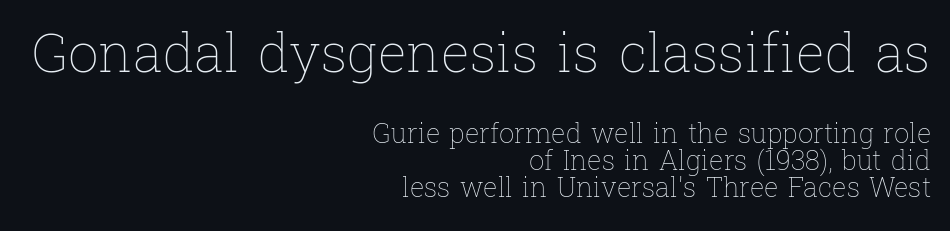
Q: Is the text bold? A: No.
Q: Is the text italic (slanted)? A: No, it is upright.
Q: Is the text underlined? A: No.
Q: How is the paragraph aligned? A: Right-aligned.
Q: Is the spacing between letters normal or unusually wide? A: Normal.
Q: Is the spacing between lines tight, normal or loose? A: Tight.
Q: Which block of text is set in a larger size, the first (top) or the second (bottom)? A: The first (top) one.
Q: Width (condensed, normal, or wide)? A: Normal.
Q: Stroke contrast? A: Low.
Q: x-height? A: Medium.
Q: Monospaced? A: No.
